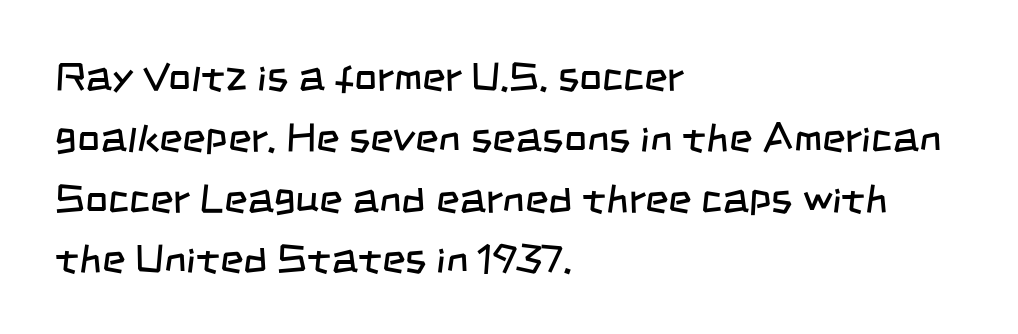
The image shows 40 px regular-weight, condensed sans-serif type; set left-aligned, normal line spacing (1.52x), normal letter spacing, not underlined; low stroke contrast and a large x-height.
